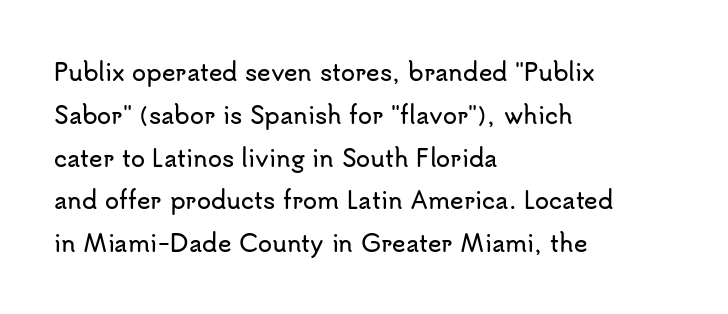
The image shows 23 px text type, upright; set left-aligned, line spacing 1.86x, normal letter spacing, not underlined.
